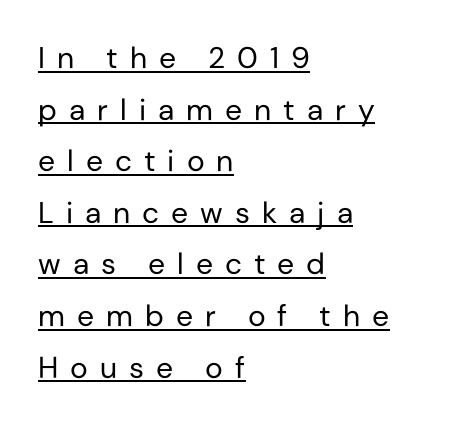
{"serif": "no", "italic": "no", "bold": "no", "weight": "regular", "width": "normal", "stroke_contrast": "low", "x_height": "medium", "monospaced": "no", "underline": "yes", "align": "left", "line_spacing_ratio": 1.72, "letter_spacing": "wide", "letter_spacing_em": 0.4, "glyph_px": 30}
